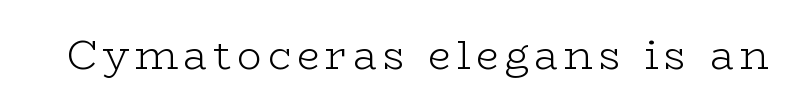
Q: Is the text bold? A: No.
Q: Is the text italic (slanted)? A: No, it is upright.
Q: Is the typeface a serif or a sans-serif typeface? A: Serif.
Q: Is the text underlined? A: No.
Q: Width (condensed, normal, or wide)? A: Wide.
Q: Stroke contrast? A: Low.
Q: x-height? A: Medium.
Q: Monospaced? A: No.
